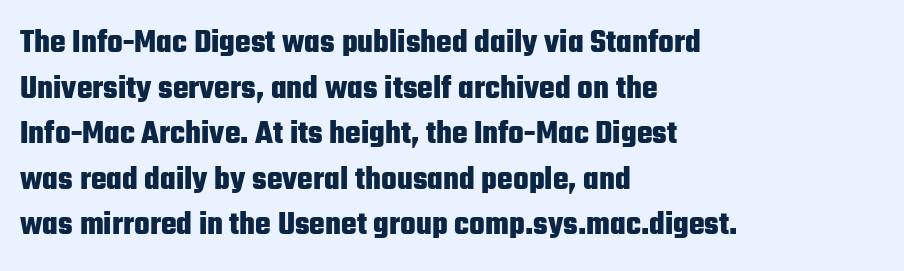
Q: Is the text bold? A: Yes.
Q: Is the text italic (slanted)? A: No, it is upright.
Q: Is the typeface a serif or a sans-serif typeface? A: Sans-serif.
Q: Is the text underlined? A: No.
Q: How is the paragraph aligned? A: Left-aligned.
Q: Is the spacing between letters normal or unusually wide? A: Normal.
Q: Is the spacing between lines tight, normal or loose? A: Normal.
Q: Width (condensed, normal, or wide)? A: Condensed.
Q: Stroke contrast? A: Low.
Q: x-height? A: Medium.
Q: Monospaced? A: No.
